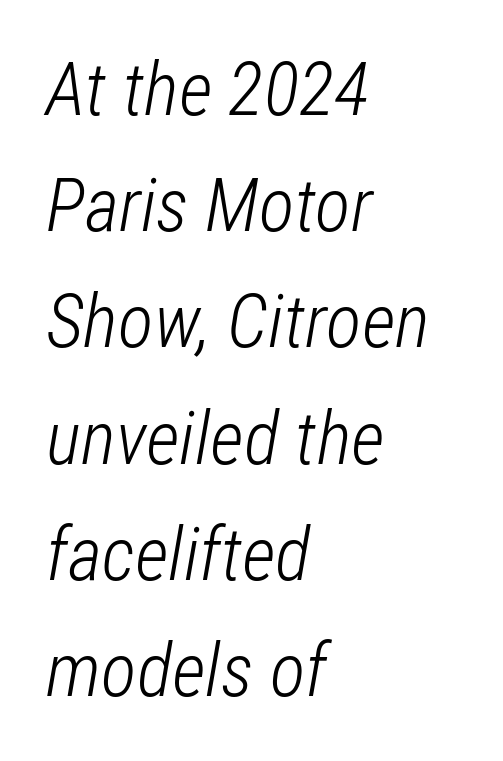
Q: Is the text bold? A: No.
Q: Is the text italic (slanted)? A: Yes, it leans right by about 12 degrees.
Q: Is the text underlined? A: No.
Q: How is the paragraph aligned? A: Left-aligned.
Q: Is the spacing between letters normal or unusually wide? A: Normal.
Q: Is the spacing between lines tight, normal or loose? A: Normal.
Q: Width (condensed, normal, or wide)? A: Condensed.
Q: Stroke contrast? A: Low.
Q: x-height? A: Medium.
Q: Monospaced? A: No.
